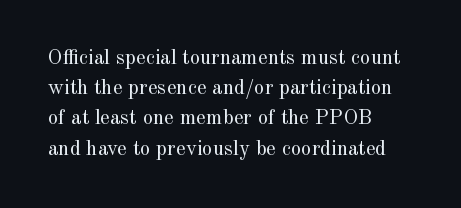
{"italic": "no", "bold": "no", "underline": "no", "align": "left", "line_spacing": "normal", "line_spacing_ratio": 1.44, "letter_spacing": "normal", "letter_spacing_em": 0.0, "glyph_px": 21}
